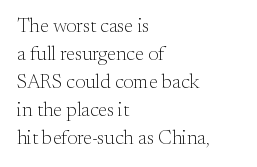
A roman cut, with each character standing at attention. Compared with a centered layout, this one pins lines to the left instead. Evenly set lines give the paragraph a standard silhouette. Heft: none added — not bold. The baseline area is clear.
